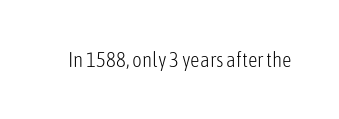
Q: Is the text bold? A: No.
Q: Is the text italic (slanted)? A: No, it is upright.
Q: Is the text underlined? A: No.
Q: Is the spacing between letters normal or unusually wide? A: Normal.
